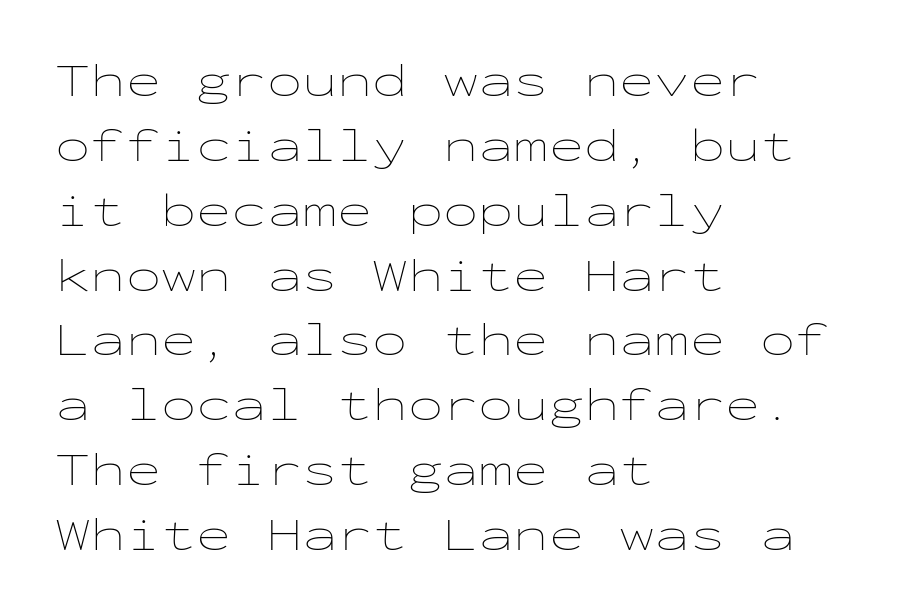
The image shows 47 px thin, wide type, upright, monospaced; set left-aligned, normal line spacing (1.38x), normal letter spacing, not underlined; low stroke contrast and a medium x-height.
